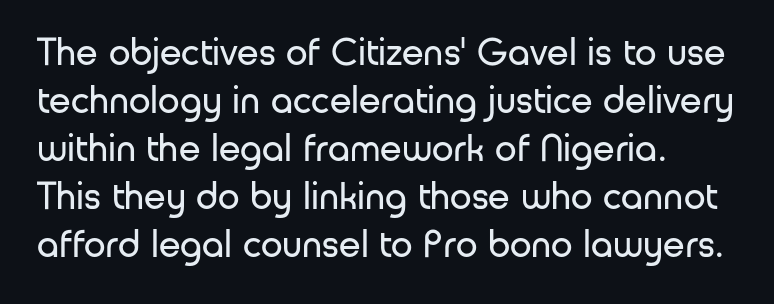
Q: Is the text bold? A: No.
Q: Is the text italic (slanted)? A: No, it is upright.
Q: Is the typeface a serif or a sans-serif typeface? A: Sans-serif.
Q: Is the text underlined? A: No.
Q: Is the spacing between letters normal or unusually wide? A: Normal.
Q: Width (condensed, normal, or wide)? A: Normal.
Q: Stroke contrast? A: Low.
Q: x-height? A: Medium.
Q: Monospaced? A: No.
